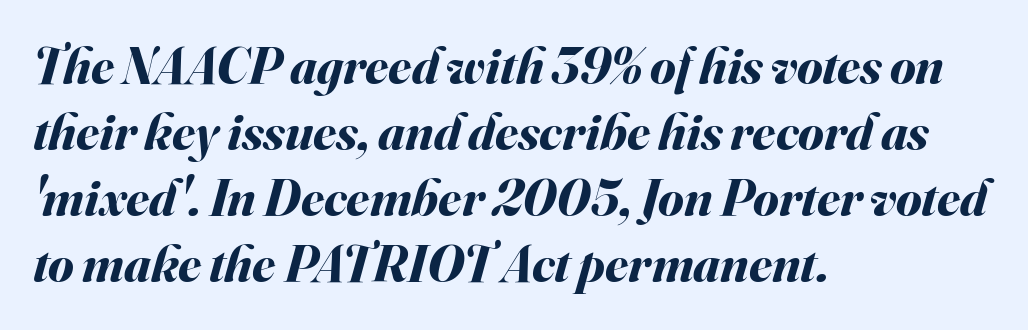
Glance below the letters and you will spot only blank space. Notice how thick the strokes are: this is what a full bold looks like. Students, note that the glyphs here touch the page at normal intervals. A normal amount of white space separates one row of letters from the next. This sample has the flowing, uneven cadence of proportional lettering.
